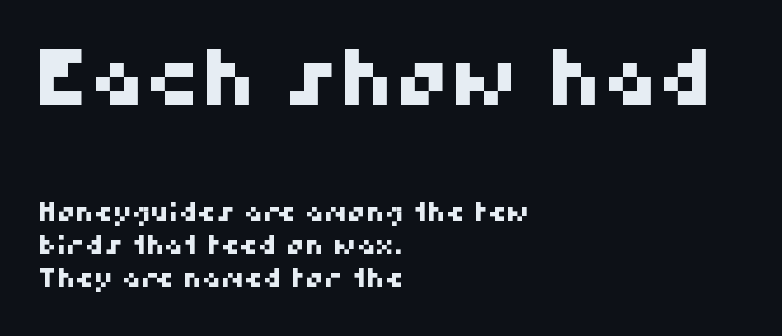
The image shows 77 px sans-serif type; set left-aligned, normal line spacing (1.27x), normal letter spacing, not underlined; the first (top) block is 2.96x larger; high stroke contrast and a medium x-height.
